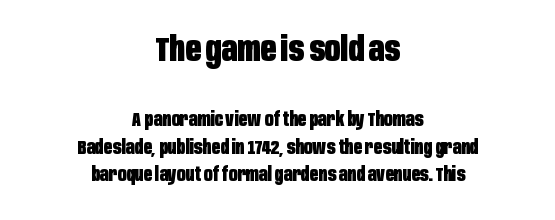
Q: Is the text bold? A: Yes.
Q: Is the text italic (slanted)? A: No, it is upright.
Q: Is the typeface a serif or a sans-serif typeface? A: Sans-serif.
Q: Is the text underlined? A: No.
Q: How is the paragraph aligned? A: Centered.
Q: Is the spacing between letters normal or unusually wide? A: Normal.
Q: Is the spacing between lines tight, normal or loose? A: Normal.
Q: Which block of text is set in a larger size, the first (top) or the second (bottom)? A: The first (top) one.
Q: Width (condensed, normal, or wide)? A: Condensed.
Q: Stroke contrast? A: Low.
Q: x-height? A: Large.
Q: Monospaced? A: No.
